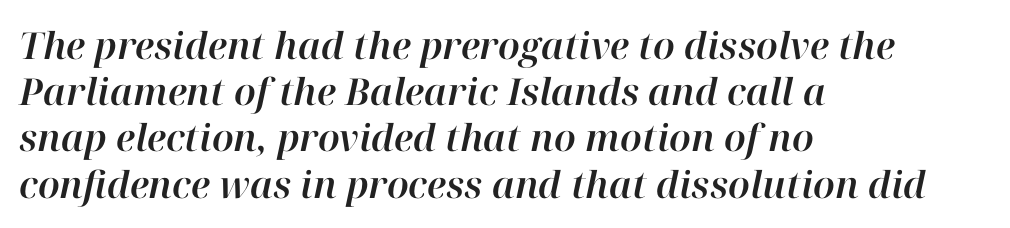
The image shows 37 px text type, italic (leaning right); set left-aligned, normal line spacing (1.25x), normal letter spacing, not underlined; high stroke contrast and a medium x-height.
